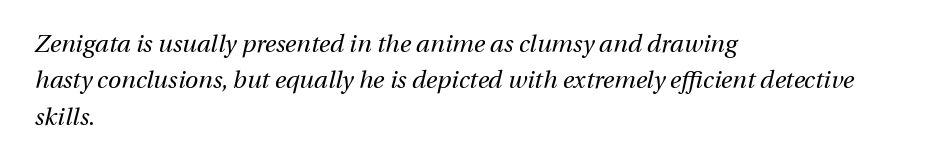
The passage shown is not underscored anywhere. The axis of the letterforms is tilted away from vertical. If you drew a ruler down the left edge, every line would touch it. The letters sit at their default tracking, neither squeezed nor spread. Compared with a typical body face, this is equally light or lighter still.
